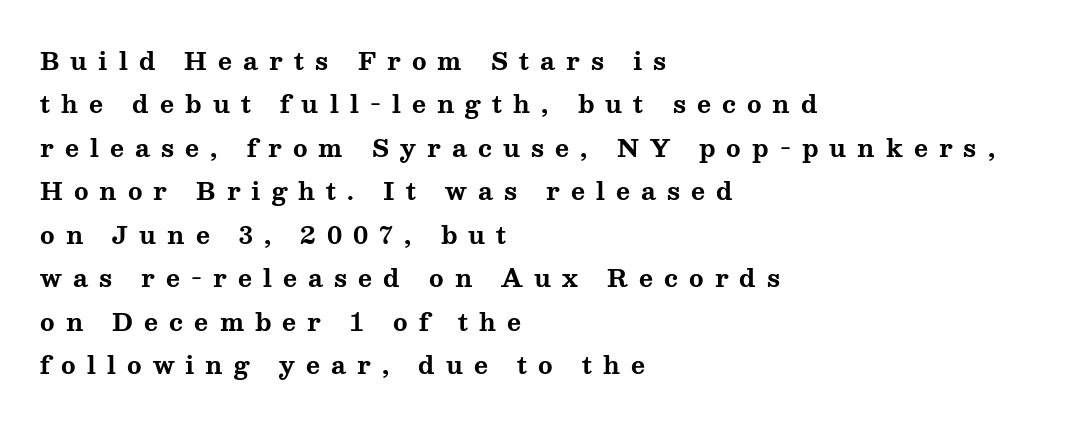
Alignment: flush left. Characters follow at a spacing far wider than the type designer built in. You can tell it's not italic because the verticals are truly vertical. Plain, unruled lines of type.
